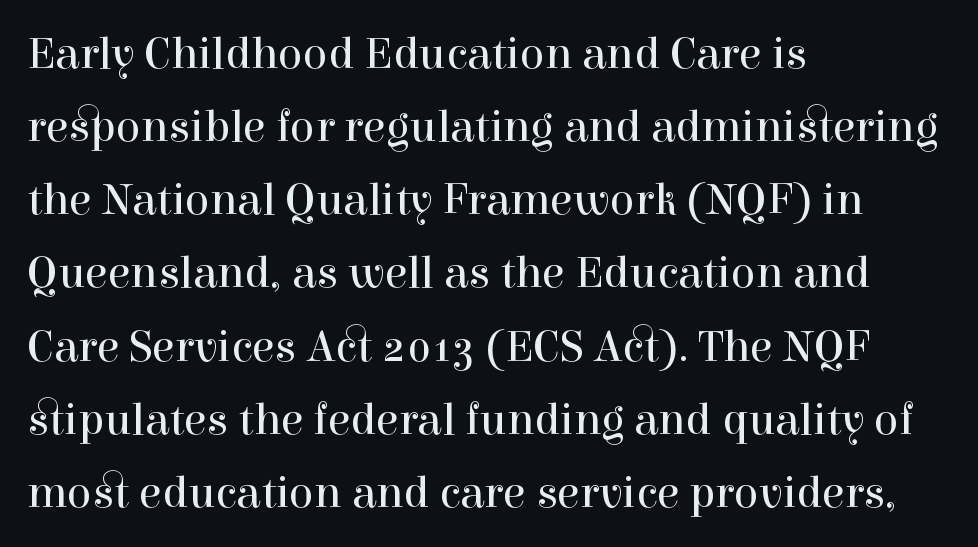
{"serif": "yes", "italic": "no", "bold": "no", "weight": "regular", "width": "normal", "x_height": "medium", "monospaced": "no", "underline": "no", "align": "left", "line_spacing": "normal", "line_spacing_ratio": 1.59, "letter_spacing": "normal", "letter_spacing_em": 0.0, "glyph_px": 46}
